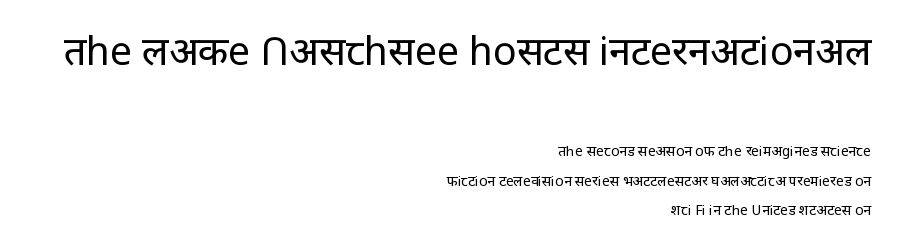
{"serif": "no", "italic": "no", "bold": "no", "weight": "regular", "width": "normal", "stroke_contrast": "low", "x_height": "large", "monospaced": "no", "underline": "no", "align": "right", "line_spacing": "loose", "line_spacing_ratio": 2.12, "letter_spacing": "normal", "letter_spacing_em": 0.0, "larger_block": "first", "size_ratio": 2.79, "glyph_px": 39}
